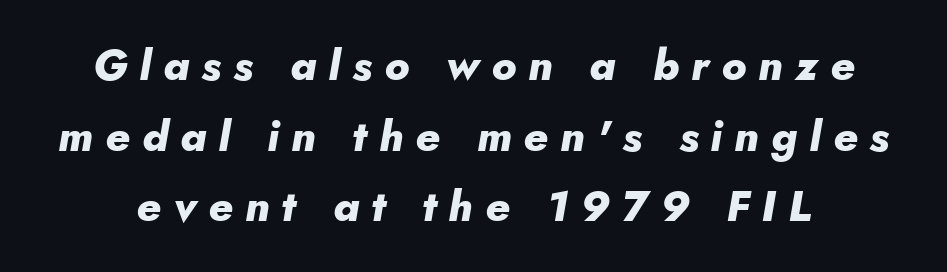
Think of a printed novel: that variable character pitch is what you see here. The block of text has a typical density, with ordinary space between rows. Letter spacing: wide. Decoration check: the copy has no underline. These lines carry a lot of weight — the face is fully bold.
